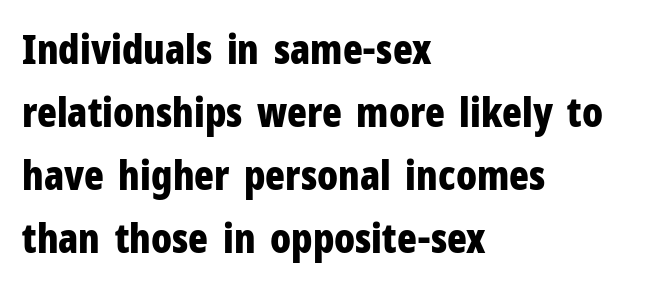
{"serif": "no", "italic": "no", "bold": "yes", "weight": "bold", "width": "condensed", "stroke_contrast": "low", "x_height": "medium", "monospaced": "no", "underline": "no", "align": "left", "line_spacing": "normal", "line_spacing_ratio": 1.54, "letter_spacing": "normal", "letter_spacing_em": 0.0, "glyph_px": 41}
